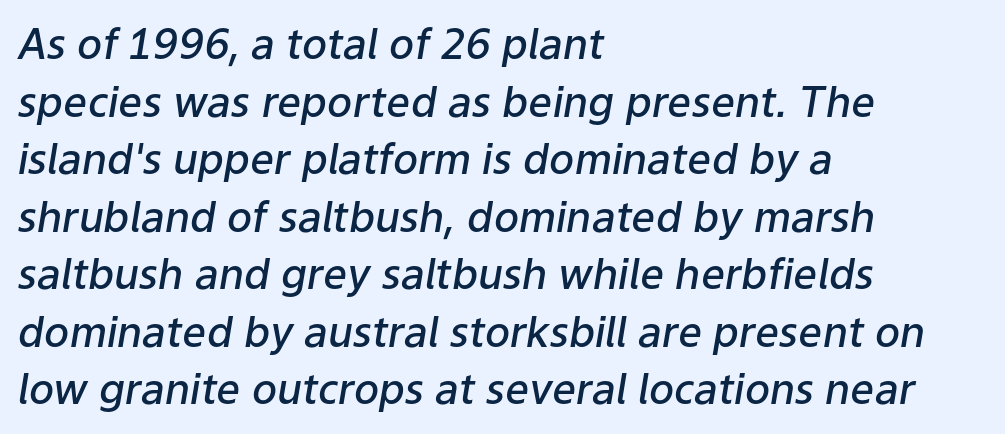
{"italic": "yes", "lean": "right", "slant_degrees": 9, "bold": "semi", "weight": "semibold", "width": "normal", "stroke_contrast": "low", "x_height": "medium", "monospaced": "no", "underline": "no", "align": "left", "line_spacing": "normal", "line_spacing_ratio": 1.37, "letter_spacing": "normal", "letter_spacing_em": 0.0, "glyph_px": 42}
